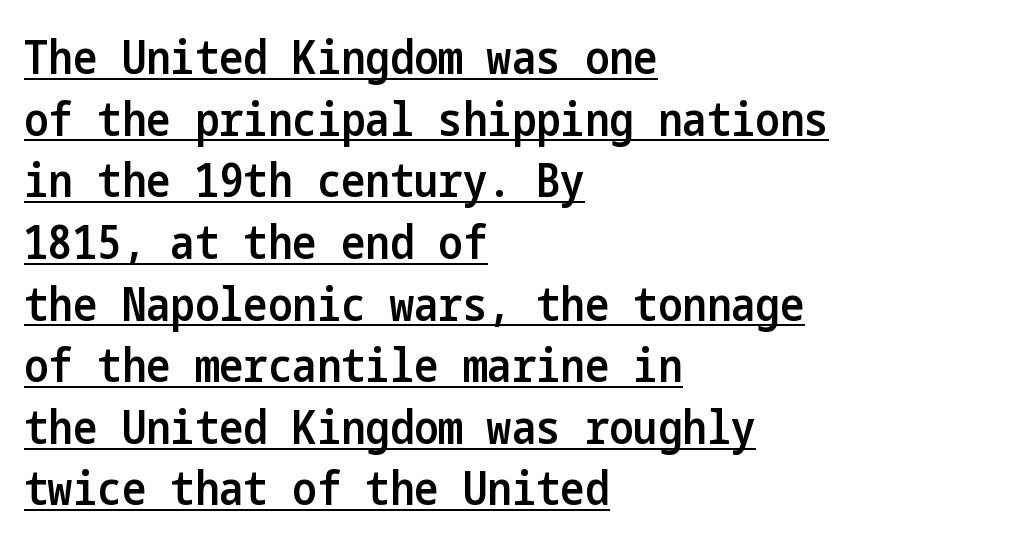
Q: Is the text bold? A: Semi-bold.
Q: Is the text italic (slanted)? A: No, it is upright.
Q: Is the typeface a serif or a sans-serif typeface? A: Sans-serif.
Q: Is the text underlined? A: Yes.
Q: How is the paragraph aligned? A: Left-aligned.
Q: Is the spacing between letters normal or unusually wide? A: Normal.
Q: Is the spacing between lines tight, normal or loose? A: Normal.
Q: Width (condensed, normal, or wide)? A: Condensed.
Q: Stroke contrast? A: Low.
Q: x-height? A: Medium.
